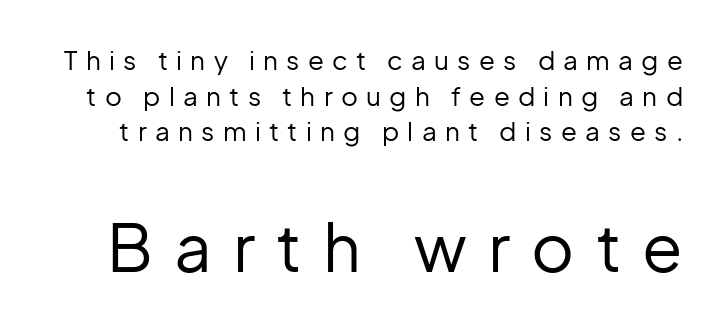
The more generous point size was reserved for the lower chunk. Students, note that the glyphs here are deliberately spaced far apart. Tall strokes in this sample are plumb rather than angled. Nothing heavy about these letters — not bold at all. The letters advance in unequal steps, a hallmark of proportional type.
